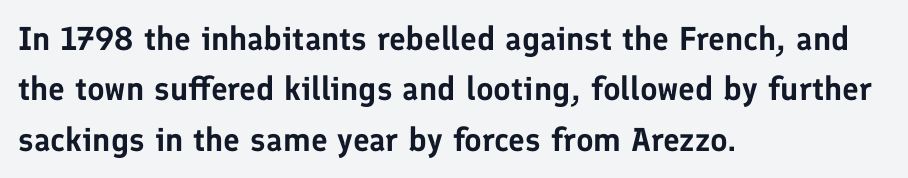
The image shows 33 px sans-serif type, upright; set left-aligned, normal line spacing (1.53x), normal letter spacing, not underlined; low stroke contrast and a medium x-height.
